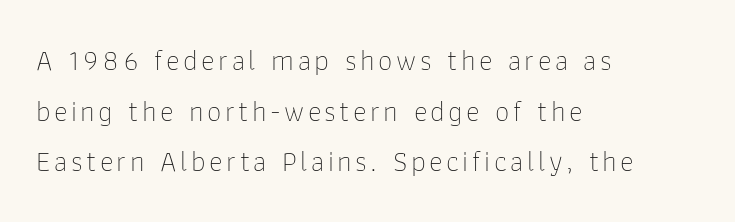
Q: Is the text bold? A: No.
Q: Is the text italic (slanted)? A: No, it is upright.
Q: Is the typeface a serif or a sans-serif typeface? A: Sans-serif.
Q: Is the text underlined? A: No.
Q: How is the paragraph aligned? A: Left-aligned.
Q: Width (condensed, normal, or wide)? A: Normal.
Q: Stroke contrast? A: Low.
Q: x-height? A: Medium.
Q: Monospaced? A: No.
